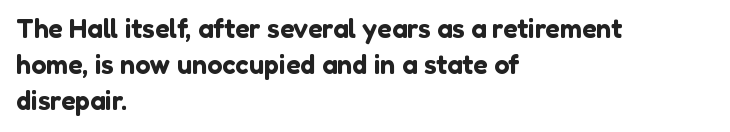
Q: Is the text italic (slanted)? A: No, it is upright.
Q: Is the text underlined? A: No.
Q: How is the paragraph aligned? A: Left-aligned.
Q: Is the spacing between letters normal or unusually wide? A: Normal.
Q: Is the spacing between lines tight, normal or loose? A: Normal.
